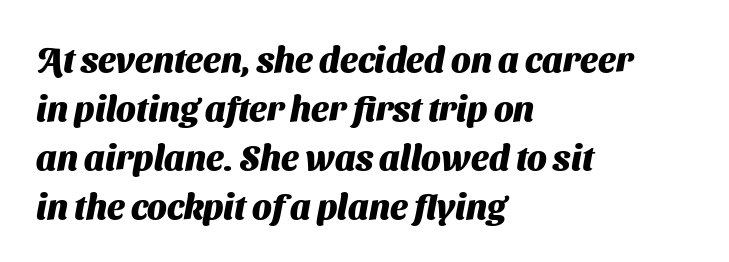
Students, observe: this is what conventionally led text looks like. Examine the stroke ends and you'll find no serifs. Short note: letters normally spaced. Varying glyph widths throughout — classic text-font behaviour.
